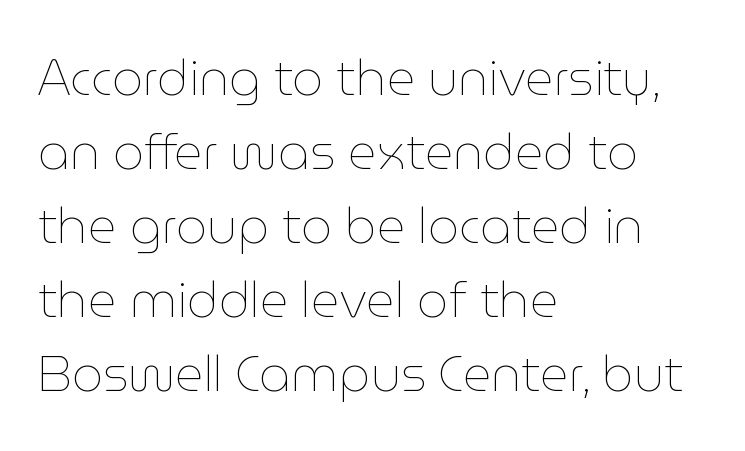
Q: Is the text bold? A: No.
Q: Is the text italic (slanted)? A: No, it is upright.
Q: Is the text underlined? A: No.
Q: How is the paragraph aligned? A: Left-aligned.
Q: Is the spacing between letters normal or unusually wide? A: Normal.
Q: Is the spacing between lines tight, normal or loose? A: Normal.
Q: Width (condensed, normal, or wide)? A: Normal.
Q: Stroke contrast? A: Low.
Q: x-height? A: Medium.
Q: Monospaced? A: No.
